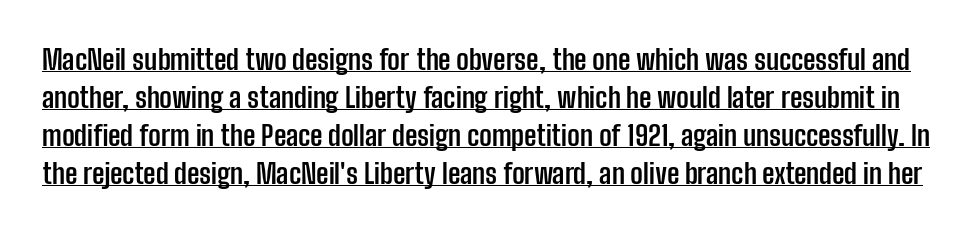
{"serif": "no", "italic": "no", "bold": "yes", "weight": "semibold", "width": "condensed", "stroke_contrast": "low", "x_height": "medium", "monospaced": "no", "underline": "yes", "line_spacing": "normal", "line_spacing_ratio": 1.36, "letter_spacing": "normal", "letter_spacing_em": 0.0, "glyph_px": 28}
